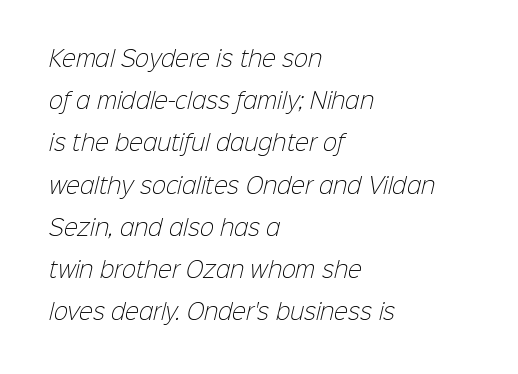
This block would shrink considerably if given ordinary leading; it's expanded now. Tracking here is standard; glyphs follow each other at the usual distance. Bold? No — there's no thickening of the strokes. Each line starts at the same left margin while the right side varies. Decoration check: the copy has no underline.
